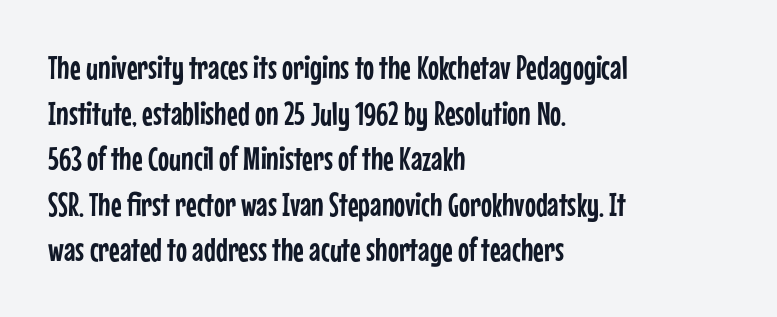
{"serif": "no", "italic": "no", "width": "condensed", "stroke_contrast": "low", "x_height": "medium", "monospaced": "no", "underline": "no", "align": "left", "line_spacing": "normal", "line_spacing_ratio": 1.38, "letter_spacing": "normal", "letter_spacing_em": 0.0, "glyph_px": 33}
